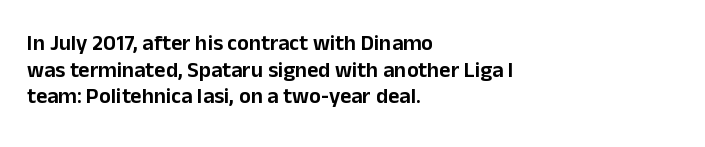
{"italic": "no", "underline": "no", "align": "left", "line_spacing_ratio": 1.21, "letter_spacing": "normal", "letter_spacing_em": 0.0, "glyph_px": 22}
